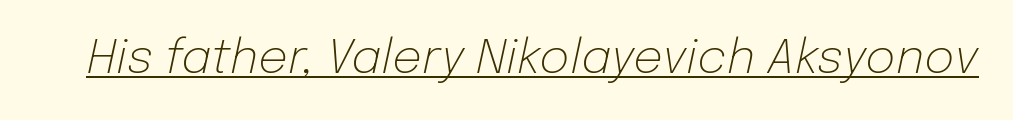
Every character sits at an angle, as italics do. These lines are rendered in a variable-pitch font. Unbolded letterforms with no extra heft. These lines keep a tight, regular rhythm from letter to letter.
